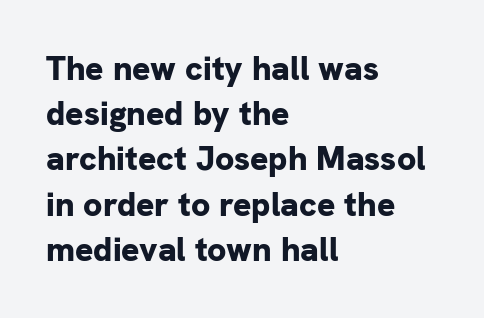
{"serif": "no", "italic": "no", "bold": "yes", "weight": "bold", "width": "normal", "stroke_contrast": "low", "x_height": "medium", "monospaced": "no", "underline": "no", "align": "left", "line_spacing": "normal", "line_spacing_ratio": 1.33, "letter_spacing": "normal", "letter_spacing_em": 0.0, "glyph_px": 34}
